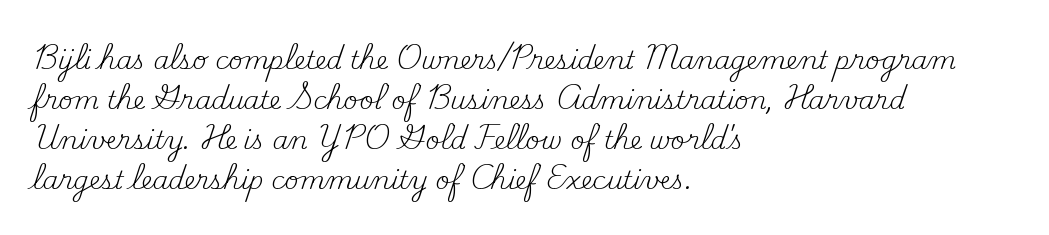
Q: Is the text bold? A: No.
Q: Is the text italic (slanted)? A: Yes.
Q: Is the text underlined? A: No.
Q: How is the paragraph aligned? A: Left-aligned.
Q: Is the spacing between letters normal or unusually wide? A: Normal.
Q: Is the spacing between lines tight, normal or loose? A: Normal.
